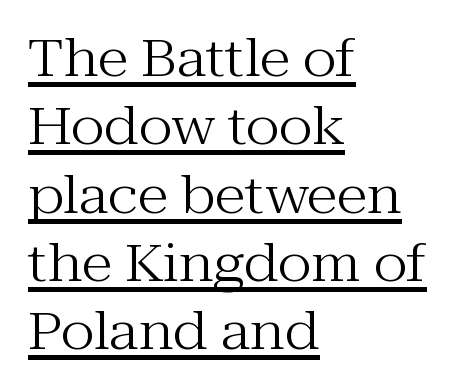
{"serif": "yes", "italic": "no", "bold": "no", "weight": "regular", "width": "normal", "stroke_contrast": "medium", "x_height": "medium", "monospaced": "no", "underline": "yes", "align": "left", "line_spacing": "normal", "line_spacing_ratio": 1.34, "letter_spacing": "normal", "letter_spacing_em": 0.0, "glyph_px": 51}
